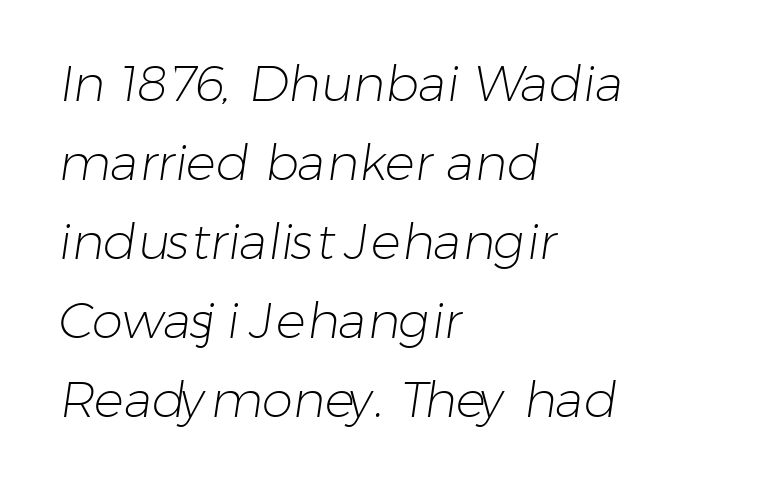
Q: Is the text bold? A: No.
Q: Is the typeface a serif or a sans-serif typeface? A: Sans-serif.
Q: Is the text underlined? A: No.
Q: How is the paragraph aligned? A: Left-aligned.
Q: Is the spacing between letters normal or unusually wide? A: Normal.
Q: Is the spacing between lines tight, normal or loose? A: Normal.
Q: Width (condensed, normal, or wide)? A: Normal.
Q: Stroke contrast? A: Low.
Q: x-height? A: Medium.
Q: Monospaced? A: No.
